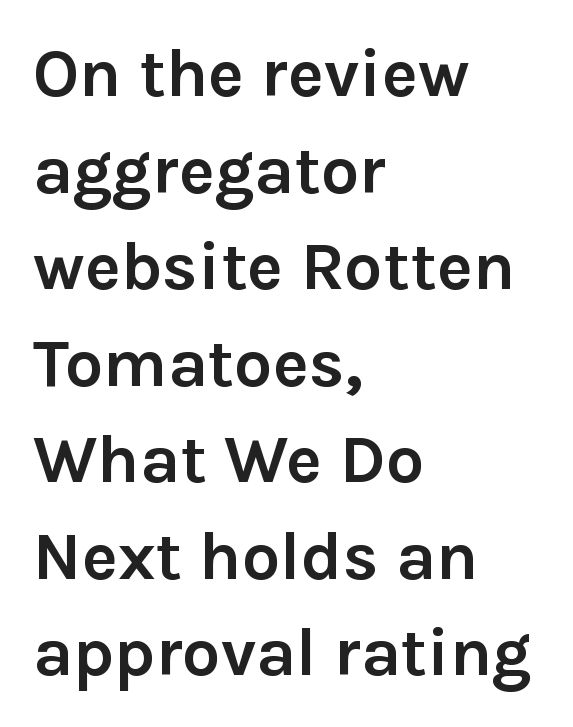
The image shows 68 px semibold sans-serif type, upright; set left-aligned, normal line spacing (1.42x), normal letter spacing, not underlined; low stroke contrast and a medium x-height.
